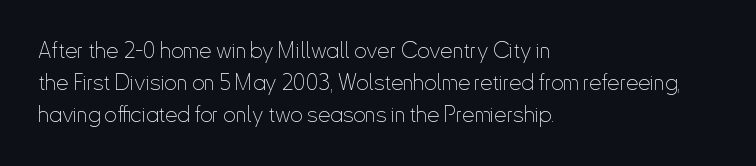
{"italic": "no", "bold": "no", "underline": "no", "align": "left", "line_spacing": "normal", "line_spacing_ratio": 1.46, "letter_spacing": "normal", "letter_spacing_em": 0.0, "glyph_px": 22}
